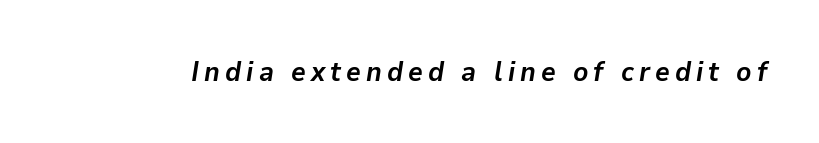
{"italic": "yes", "lean": "right", "slant_degrees": 9, "bold": "yes", "weight": "semibold", "width": "normal", "stroke_contrast": "low", "x_height": "medium", "monospaced": "no", "underline": "no", "glyph_px": 28}
